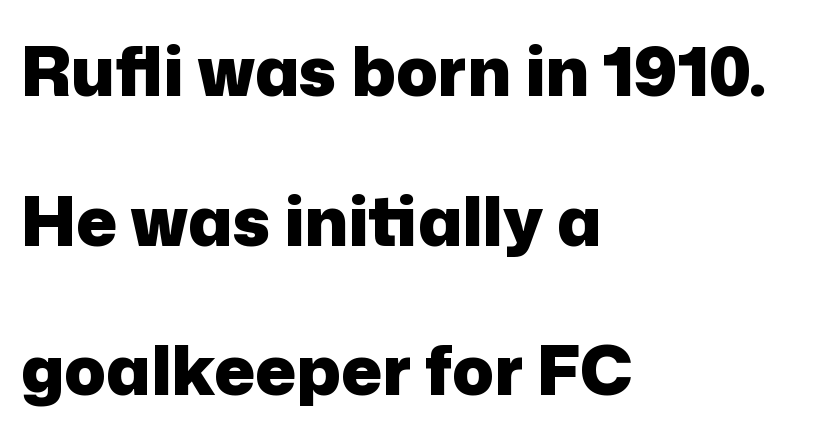
The image shows 68 px heavy sans-serif type, upright; set left-aligned, loose line spacing (2.2x), normal letter spacing, not underlined; low stroke contrast and a medium x-height.
